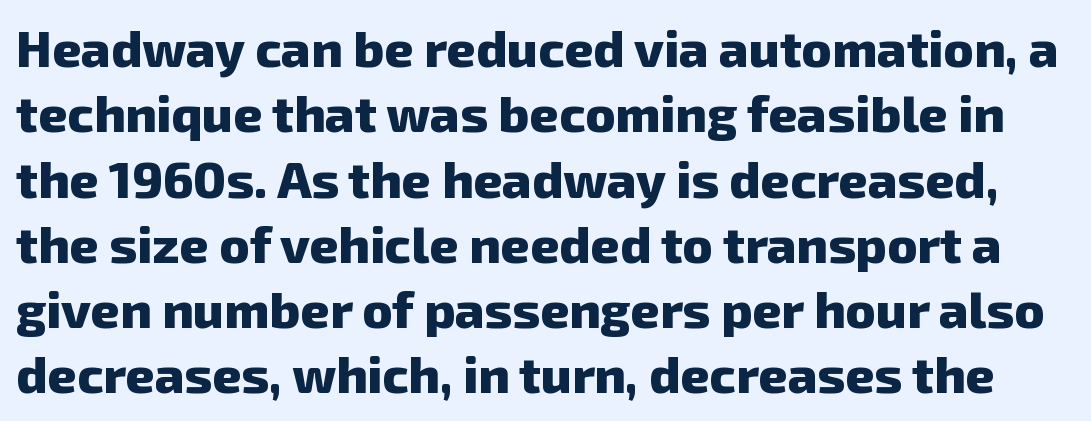
Q: Is the text bold? A: Yes.
Q: Is the typeface a serif or a sans-serif typeface? A: Sans-serif.
Q: Is the text underlined? A: No.
Q: Is the spacing between letters normal or unusually wide? A: Normal.
Q: Is the spacing between lines tight, normal or loose? A: Normal.
Q: Width (condensed, normal, or wide)? A: Normal.
Q: Stroke contrast? A: Low.
Q: x-height? A: Medium.
Q: Monospaced? A: No.
